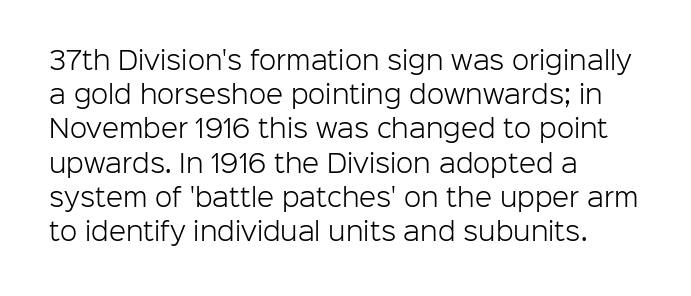
The area under the type is left untouched. A roman cut, with each character standing at attention. Observe the ordinary spacing: letters are neighbours, not strangers. Notice how the passage keeps a crisp vertical edge on the left only.
